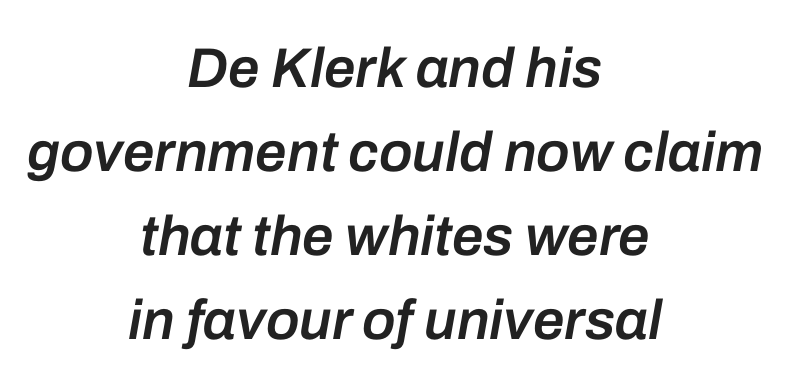
Observe the ordinary spacing: letters are neighbours, not strangers. You could not count columns in this text — the font is proportionally spaced. Weight check: semibold — heavier than regular, not quite bold. One-word summary of the alignment: center. Leading matches the norm, producing a regular column.
